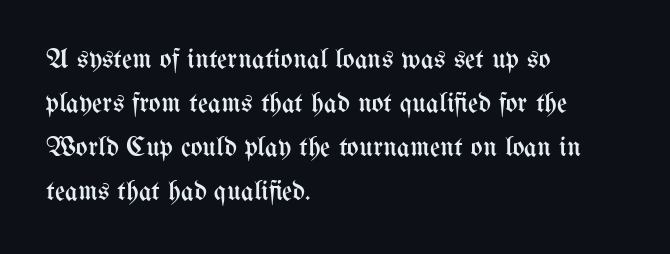
Q: Is the text bold? A: No.
Q: Is the text italic (slanted)? A: No, it is upright.
Q: Is the text underlined? A: No.
Q: How is the paragraph aligned? A: Left-aligned.
Q: Is the spacing between letters normal or unusually wide? A: Normal.
Q: Is the spacing between lines tight, normal or loose? A: Normal.
Q: Width (condensed, normal, or wide)? A: Condensed.
Q: Stroke contrast? A: Medium.
Q: x-height? A: Medium.
Q: Monospaced? A: No.
